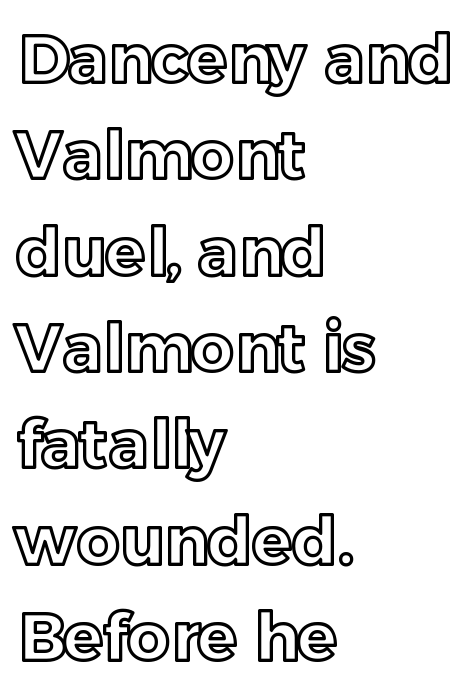
Q: Is the text italic (slanted)? A: No, it is upright.
Q: Is the text underlined? A: No.
Q: How is the paragraph aligned? A: Left-aligned.
Q: Is the spacing between letters normal or unusually wide? A: Normal.
Q: Is the spacing between lines tight, normal or loose? A: Normal.
Q: Width (condensed, normal, or wide)? A: Normal.
Q: x-height? A: Medium.
Q: Monospaced? A: No.
